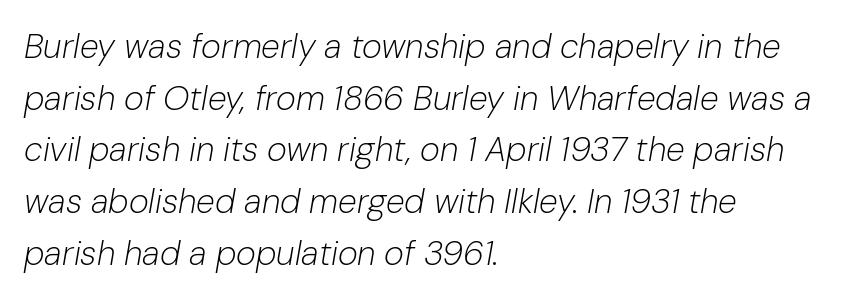
{"italic": "yes", "lean": "right", "slant_degrees": 10, "bold": "no", "weight": "light", "width": "normal", "stroke_contrast": "low", "x_height": "medium", "monospaced": "no", "underline": "no", "align": "left", "line_spacing": "normal", "line_spacing_ratio": 1.52, "letter_spacing": "normal", "letter_spacing_em": 0.0, "glyph_px": 34}
